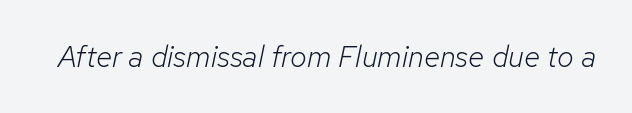
{"italic": "yes", "lean": "right", "slant_degrees": 12, "bold": "no", "weight": "light", "width": "normal", "stroke_contrast": "low", "x_height": "medium", "monospaced": "no", "underline": "no", "letter_spacing": "normal", "letter_spacing_em": 0.0, "glyph_px": 30}
